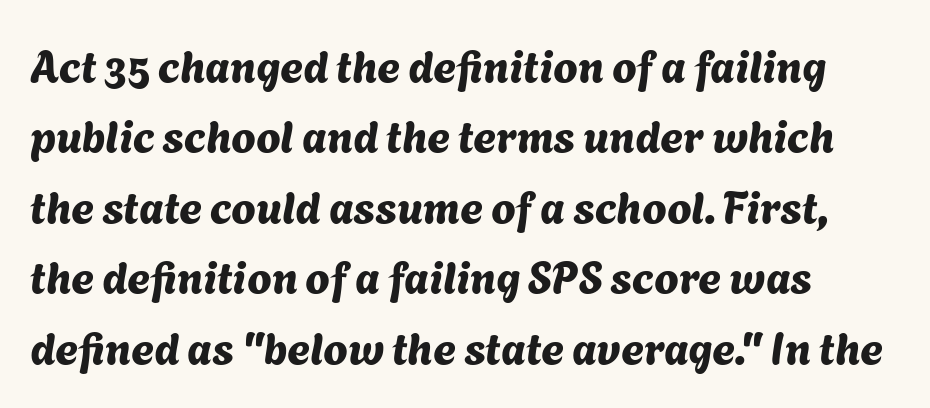
{"serif": "no", "width": "normal", "stroke_contrast": "medium", "x_height": "medium", "monospaced": "no", "underline": "no", "align": "left", "line_spacing": "normal", "line_spacing_ratio": 1.6, "letter_spacing": "normal", "letter_spacing_em": 0.0, "glyph_px": 44}
